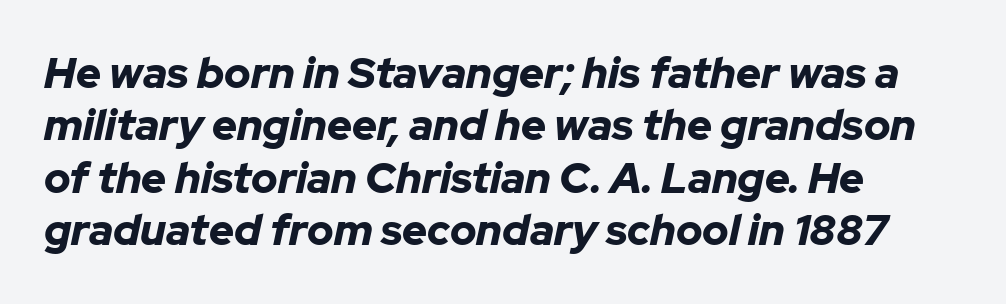
Style check: oblique. Decoration check: the copy has no underline. Heavy-handed strokes throughout: this text is bold. Is this a fixed-width face? No — the glyphs have proportional, varying widths. Glyph-to-glyph distance matches everyday printed text. Caption: multi-line text, flush left, ragged right.
